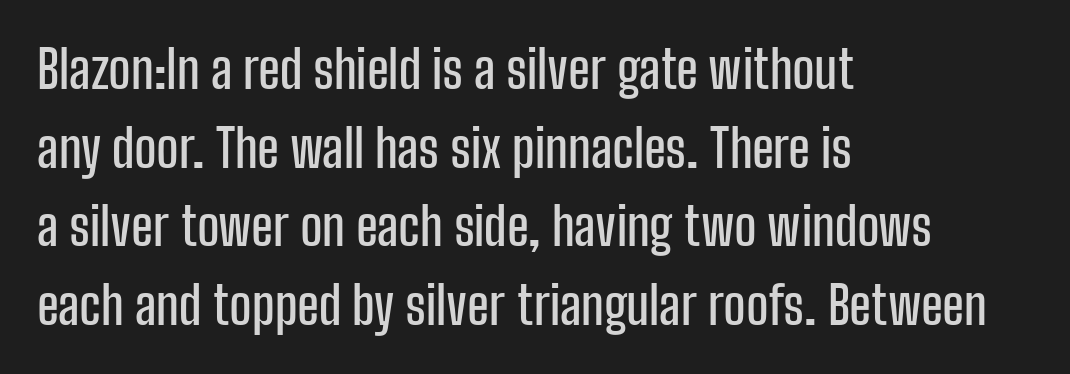
{"serif": "no", "italic": "no", "width": "condensed", "stroke_contrast": "low", "x_height": "medium", "monospaced": "no", "underline": "no", "align": "left", "line_spacing": "normal", "line_spacing_ratio": 1.51, "letter_spacing": "normal", "letter_spacing_em": 0.0, "glyph_px": 52}
